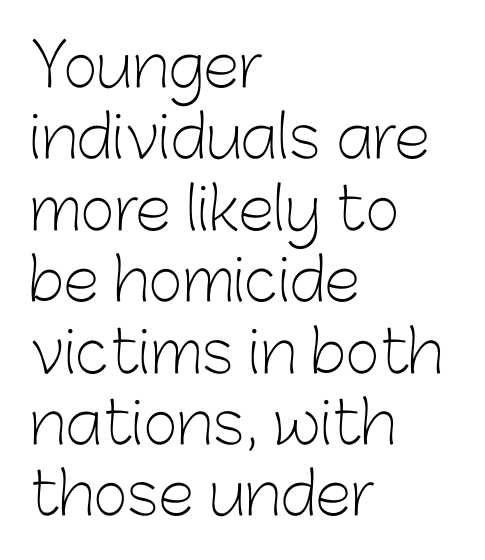
Letters rest on an invisible, unmarked baseline. The passage shown has conventional tracking throughout. Proportional: the letters do not fall into vertical columns. The letters stand straight up with perfectly vertical stems.
